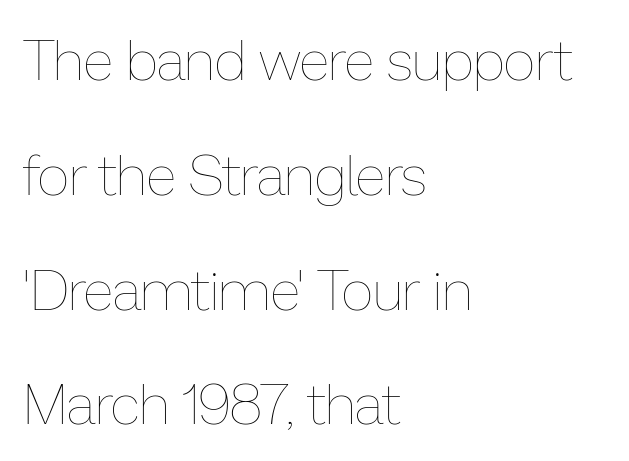
The image shows 56 px thin type, upright; set left-aligned, loose line spacing (2.05x), normal letter spacing, not underlined; low stroke contrast and a medium x-height.
